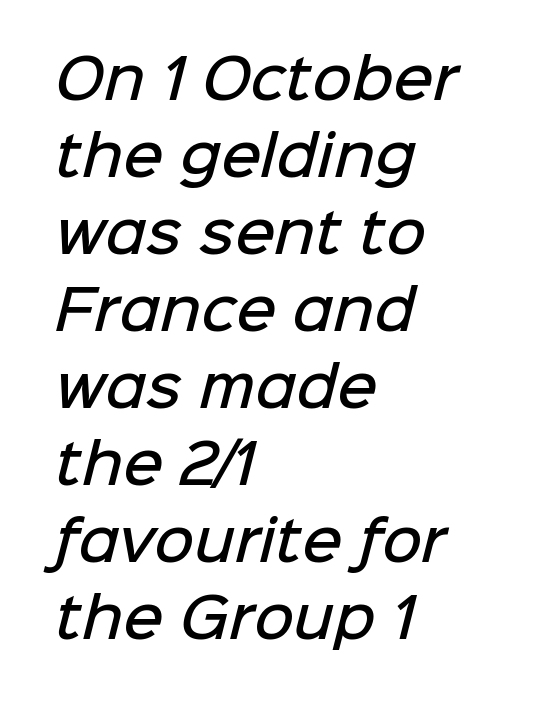
Q: Is the text bold? A: Semi-bold.
Q: Is the typeface a serif or a sans-serif typeface? A: Sans-serif.
Q: Is the text underlined? A: No.
Q: How is the paragraph aligned? A: Left-aligned.
Q: Is the spacing between letters normal or unusually wide? A: Normal.
Q: Is the spacing between lines tight, normal or loose? A: Normal.
Q: Width (condensed, normal, or wide)? A: Normal.
Q: Stroke contrast? A: Low.
Q: x-height? A: Medium.
Q: Monospaced? A: No.
